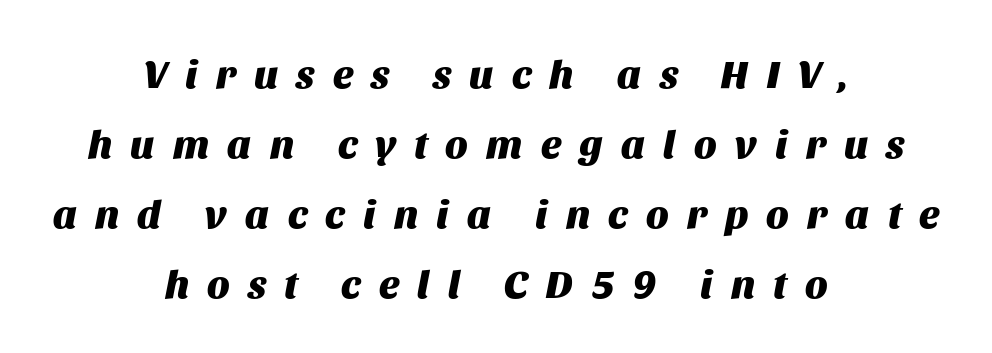
Q: Is the text bold? A: Yes.
Q: Is the text italic (slanted)? A: Yes, it leans right by about 11 degrees.
Q: Is the text underlined? A: No.
Q: How is the paragraph aligned? A: Centered.
Q: Is the spacing between letters normal or unusually wide? A: Unusually wide.
Q: Width (condensed, normal, or wide)? A: Normal.
Q: Stroke contrast? A: Medium.
Q: x-height? A: Large.
Q: Monospaced? A: No.
